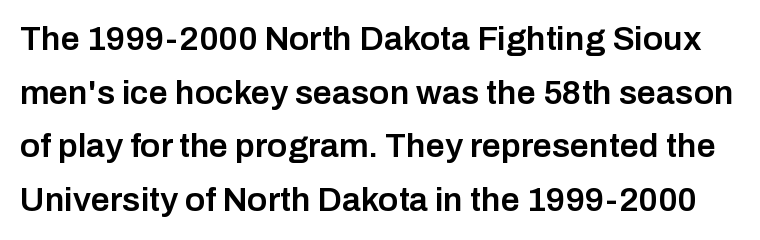
The image shows 34 px semibold sans-serif type, upright; set normal line spacing (1.58x), normal letter spacing, not underlined; low stroke contrast and a medium x-height.
